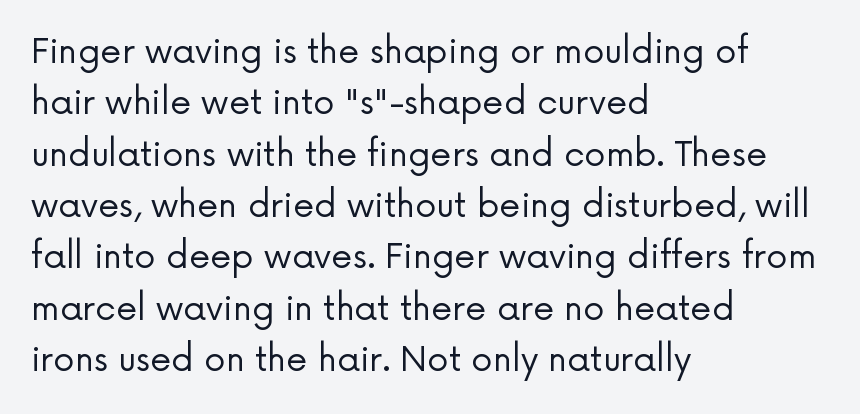
{"serif": "no", "italic": "no", "bold": "no", "weight": "regular", "width": "normal", "stroke_contrast": "low", "x_height": "medium", "monospaced": "no", "underline": "no", "align": "left", "line_spacing": "normal", "line_spacing_ratio": 1.51, "letter_spacing": "normal", "letter_spacing_em": 0.0, "glyph_px": 34}
